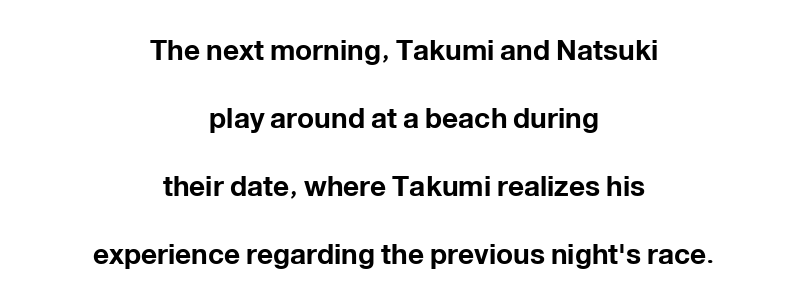
Q: Is the text bold? A: Yes.
Q: Is the text italic (slanted)? A: No, it is upright.
Q: Is the typeface a serif or a sans-serif typeface? A: Sans-serif.
Q: Is the text underlined? A: No.
Q: How is the paragraph aligned? A: Centered.
Q: Is the spacing between letters normal or unusually wide? A: Normal.
Q: Is the spacing between lines tight, normal or loose? A: Loose.
Q: Width (condensed, normal, or wide)? A: Normal.
Q: Stroke contrast? A: Low.
Q: x-height? A: Medium.
Q: Monospaced? A: No.
